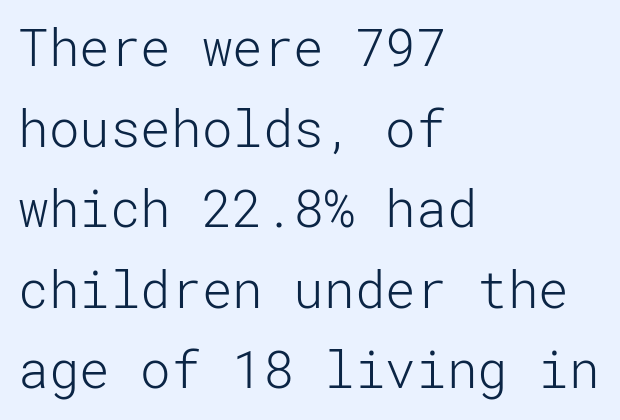
{"serif": "no", "italic": "no", "bold": "no", "weight": "light", "width": "normal", "stroke_contrast": "low", "x_height": "medium", "underline": "no", "align": "left", "line_spacing": "normal", "line_spacing_ratio": 1.58, "letter_spacing": "normal", "letter_spacing_em": 0.0, "glyph_px": 51}
